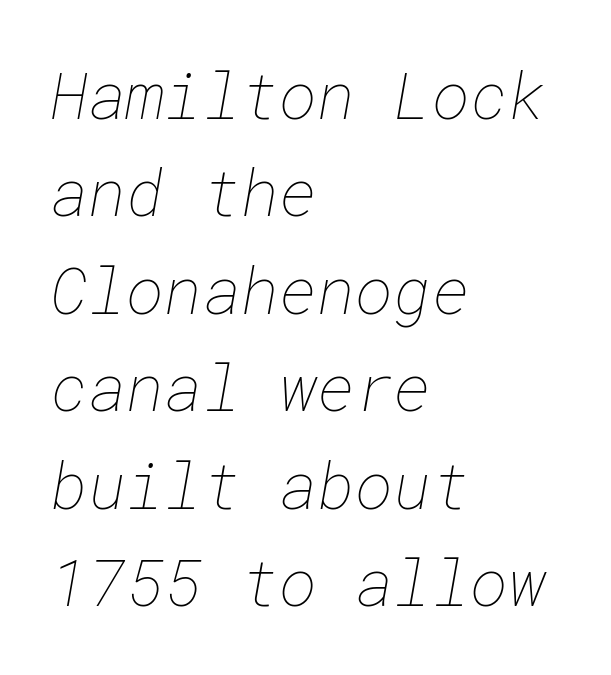
{"bold": "no", "weight": "thin", "width": "normal", "stroke_contrast": "low", "x_height": "medium", "underline": "no", "align": "left", "line_spacing": "normal", "line_spacing_ratio": 1.5, "letter_spacing": "normal", "letter_spacing_em": 0.0, "glyph_px": 65}
